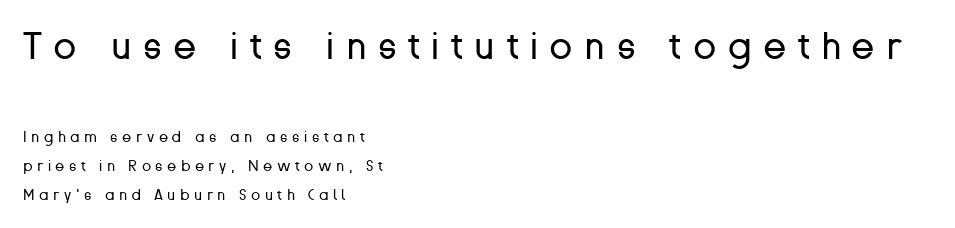
Q: Is the text bold? A: No.
Q: Is the text italic (slanted)? A: No, it is upright.
Q: Is the typeface a serif or a sans-serif typeface? A: Sans-serif.
Q: Is the text underlined? A: No.
Q: How is the paragraph aligned? A: Left-aligned.
Q: Is the spacing between letters normal or unusually wide? A: Unusually wide.
Q: Is the spacing between lines tight, normal or loose? A: Loose.
Q: Which block of text is set in a larger size, the first (top) or the second (bottom)? A: The first (top) one.
Q: Width (condensed, normal, or wide)? A: Normal.
Q: Stroke contrast? A: Low.
Q: x-height? A: Medium.
Q: Monospaced? A: No.
